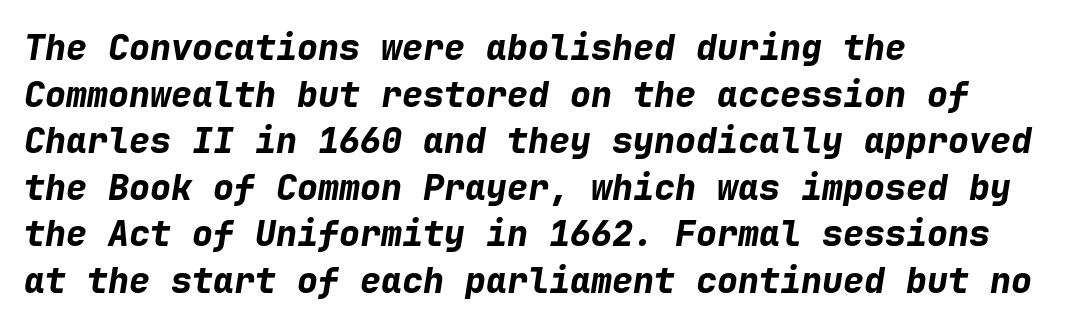
The image shows 35 px bold type, italic (leaning right), monospaced; set left-aligned, normal line spacing (1.33x), normal letter spacing, not underlined; low stroke contrast and a medium x-height.
